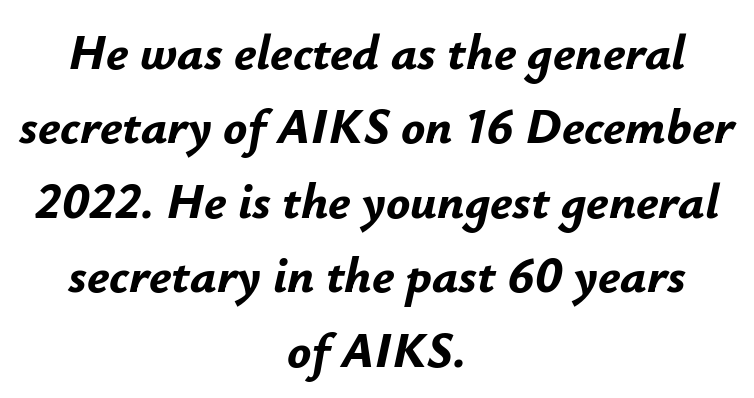
Q: Is the text bold? A: Yes.
Q: Is the text italic (slanted)? A: Yes, it leans right by about 12 degrees.
Q: Is the text underlined? A: No.
Q: How is the paragraph aligned? A: Centered.
Q: Is the spacing between letters normal or unusually wide? A: Normal.
Q: Is the spacing between lines tight, normal or loose? A: Normal.
Q: Width (condensed, normal, or wide)? A: Normal.
Q: Stroke contrast? A: Low.
Q: x-height? A: Small.
Q: Monospaced? A: No.
